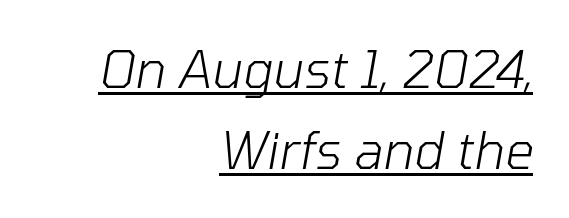
Q: Is the text bold? A: No.
Q: Is the text italic (slanted)? A: Yes, it leans right by about 10 degrees.
Q: Is the text underlined? A: Yes.
Q: How is the paragraph aligned? A: Right-aligned.
Q: Is the spacing between letters normal or unusually wide? A: Normal.
Q: Is the spacing between lines tight, normal or loose? A: Normal.
Q: Width (condensed, normal, or wide)? A: Normal.
Q: Stroke contrast? A: Low.
Q: x-height? A: Medium.
Q: Monospaced? A: No.
